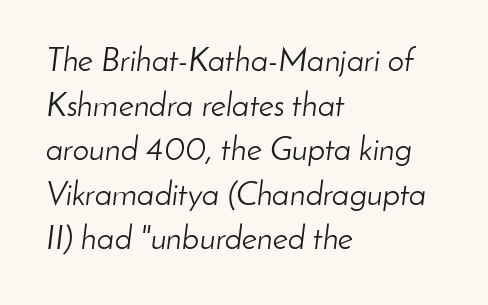
{"italic": "yes", "lean": "right", "slant_degrees": 8, "bold": "no", "weight": "light", "width": "normal", "stroke_contrast": "low", "x_height": "small", "monospaced": "no", "underline": "no", "align": "left", "line_spacing": "normal", "line_spacing_ratio": 1.35, "letter_spacing": "normal", "letter_spacing_em": 0.0, "glyph_px": 33}
